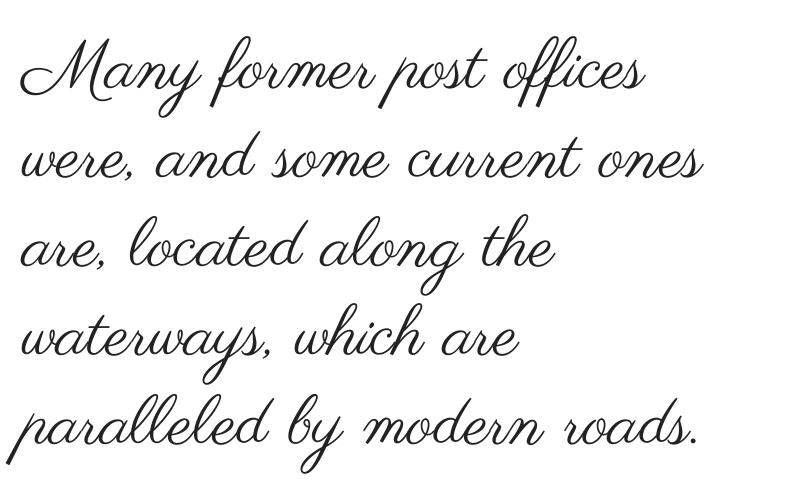
Q: Is the text bold? A: No.
Q: Is the text italic (slanted)? A: Yes.
Q: Is the typeface a serif or a sans-serif typeface? A: Sans-serif.
Q: Is the text underlined? A: No.
Q: How is the paragraph aligned? A: Left-aligned.
Q: Is the spacing between letters normal or unusually wide? A: Normal.
Q: Is the spacing between lines tight, normal or loose? A: Normal.
Q: Width (condensed, normal, or wide)? A: Wide.
Q: Stroke contrast? A: Medium.
Q: x-height? A: Small.
Q: Monospaced? A: No.
